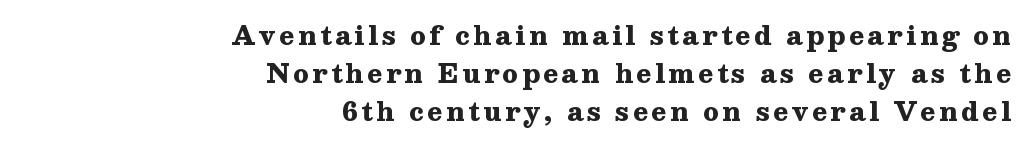
Rule under the text: the space is simply empty. The font is running at its bold setting. Line ends are locked; line starts wander. A typesetter would mark this as roman, not italic. Notice how descenders clear the ascenders below comfortably — that's standard leading.
